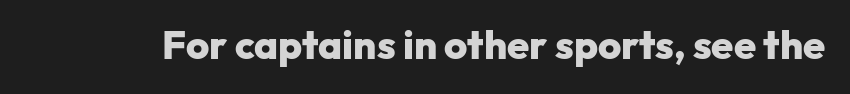
Weight: bold. This rendering leaves character spacing at its baseline value. Posture: vertical. Has an underline been added? It has not. What kind of face is this? One without serifs — a sans. Is this a fixed-width face? No — the glyphs have proportional, varying widths.
